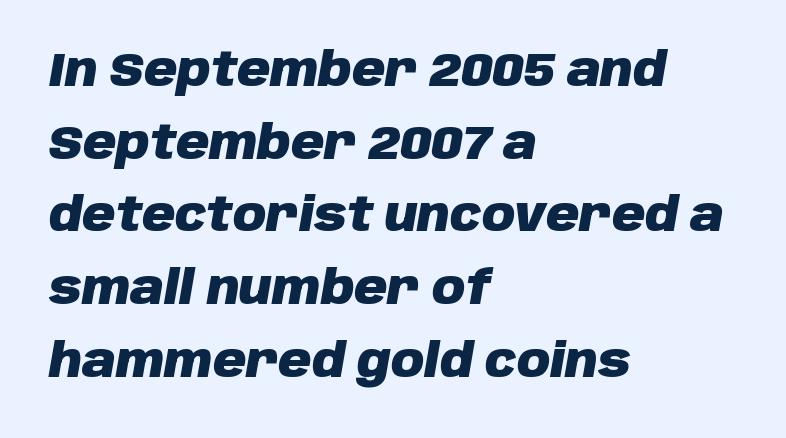
Teacher's note: observe the even left margin — that is flush-left alignment. These lines were composed using italics. The rendering keeps characters at their native spacing. Think of a printed novel: that variable character pitch is what you see here. How heavy is the stroke? Heavy — this is a bold. The vertical gap from one line to the next is medium.
